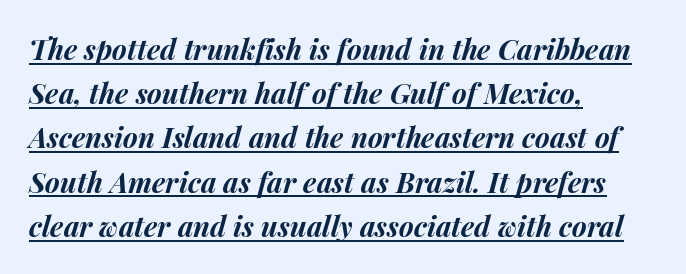
The image shows 28 px bold type, italic (leaning right); set left-aligned, normal line spacing (1.58x), normal letter spacing, underlined; medium stroke contrast and a medium x-height.
